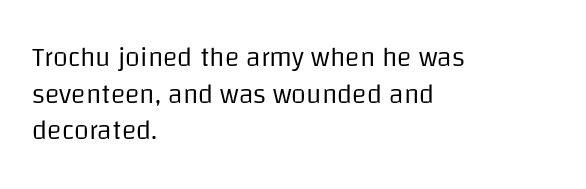
Q: Is the text bold? A: No.
Q: Is the text italic (slanted)? A: No, it is upright.
Q: Is the text underlined? A: No.
Q: How is the paragraph aligned? A: Left-aligned.
Q: Is the spacing between letters normal or unusually wide? A: Normal.
Q: Is the spacing between lines tight, normal or loose? A: Normal.
